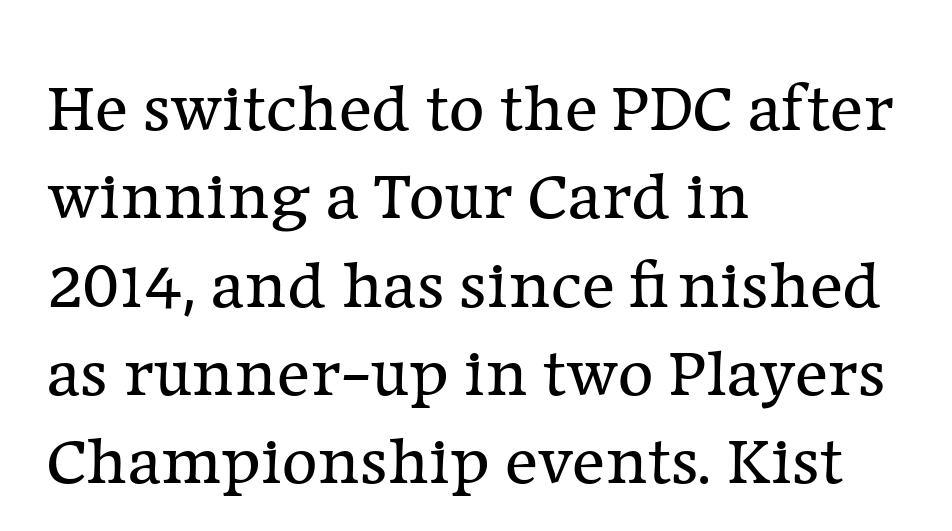
Q: Is the text bold? A: No.
Q: Is the text italic (slanted)? A: No, it is upright.
Q: Is the typeface a serif or a sans-serif typeface? A: Serif.
Q: Is the text underlined? A: No.
Q: How is the paragraph aligned? A: Left-aligned.
Q: Is the spacing between letters normal or unusually wide? A: Normal.
Q: Is the spacing between lines tight, normal or loose? A: Normal.
Q: Width (condensed, normal, or wide)? A: Normal.
Q: Stroke contrast? A: Low.
Q: x-height? A: Medium.
Q: Monospaced? A: No.
